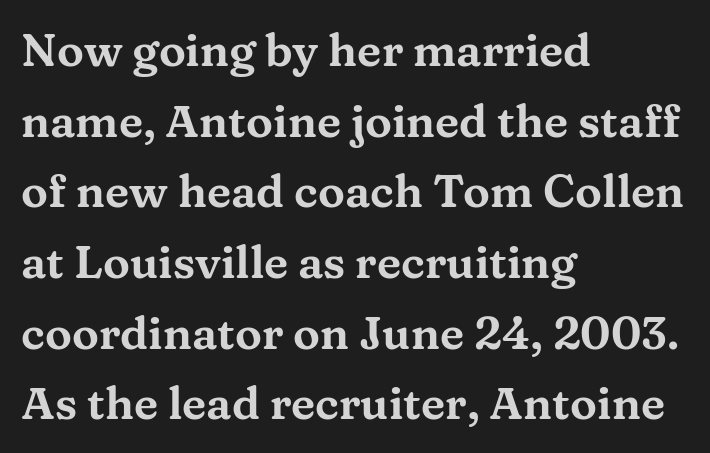
The rag falls on the right side of this text block. The glyphs are unaccompanied by any horizontal stroke below them. This is roman type, the default non-slanted kind. Does extra space separate the letters? No, they use regular spacing. Reading down the column, the eye jumps a familiar distance to each next line.
